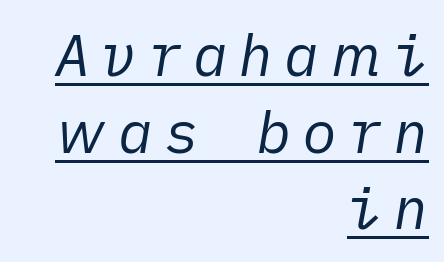
{"italic": "yes", "lean": "right", "slant_degrees": 10, "bold": "no", "weight": "regular", "width": "normal", "stroke_contrast": "low", "x_height": "medium", "underline": "yes", "align": "right", "line_spacing": "normal", "line_spacing_ratio": 1.32, "glyph_px": 58}
